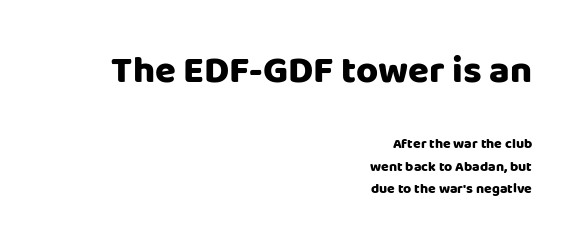
{"serif": "no", "italic": "no", "bold": "yes", "weight": "heavy", "width": "normal", "stroke_contrast": "low", "x_height": "large", "monospaced": "no", "underline": "no", "align": "right", "line_spacing": "normal", "line_spacing_ratio": 1.6, "letter_spacing": "normal", "letter_spacing_em": 0.0, "larger_block": "first", "size_ratio": 2.71, "glyph_px": 38}
